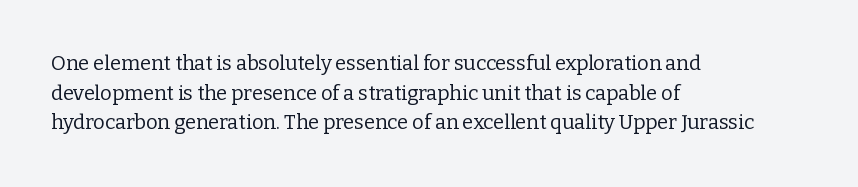
Compared with a typical body face, this is equally light or lighter still. The line texture is even and compact thanks to regular tracking. The space directly below the letters is spotless. Nope, not italic — everything's standing straight.
